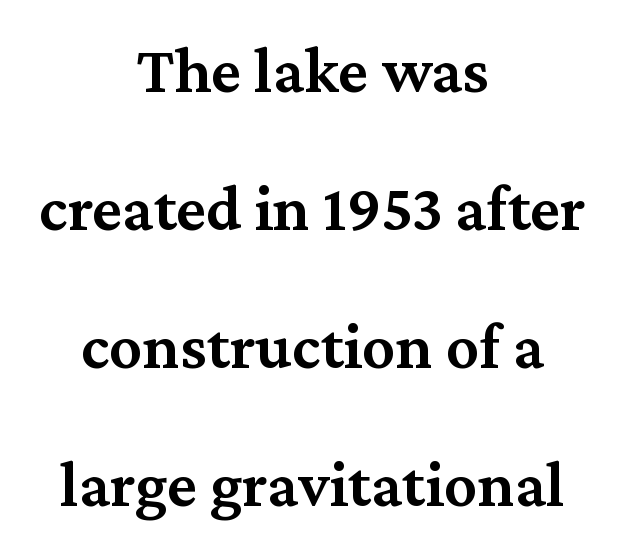
{"serif": "yes", "italic": "no", "bold": "semi", "weight": "semibold", "width": "normal", "stroke_contrast": "medium", "x_height": "medium", "monospaced": "no", "underline": "no", "align": "center", "line_spacing": "loose", "line_spacing_ratio": 2.09, "letter_spacing": "normal", "letter_spacing_em": 0.0, "glyph_px": 66}
